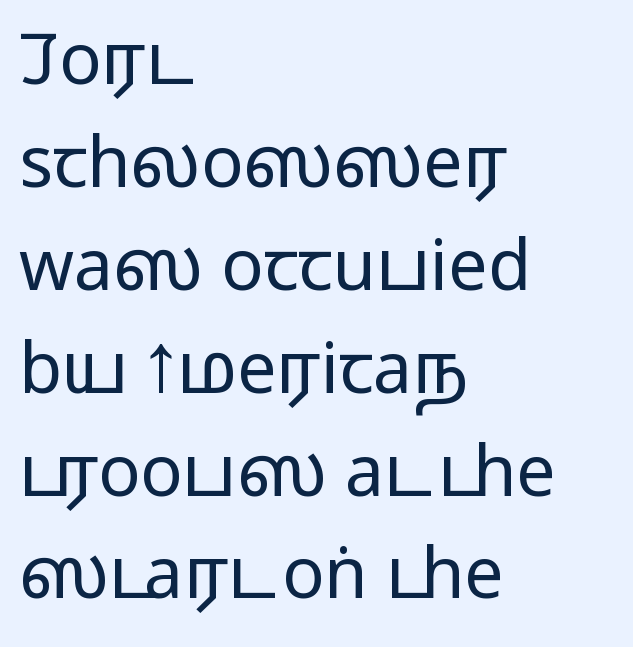
The image shows 70 px regular-weight, wide sans-serif type, upright; set left-aligned, normal line spacing (1.47x), normal letter spacing, not underlined; low stroke contrast and a medium x-height.
